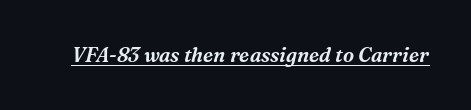
Q: Is the text italic (slanted)? A: Yes, it leans right by about 16 degrees.
Q: Is the text underlined? A: Yes.
Q: Is the spacing between letters normal or unusually wide? A: Normal.
